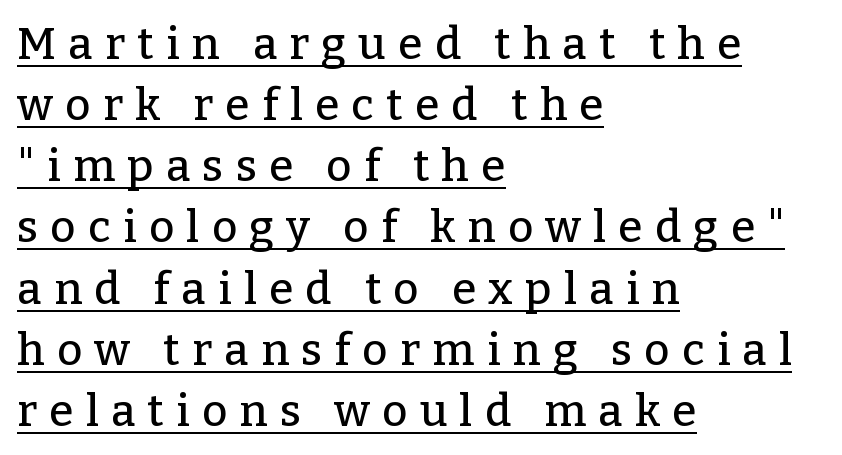
Q: Is the text italic (slanted)? A: No, it is upright.
Q: Is the typeface a serif or a sans-serif typeface? A: Serif.
Q: Is the text underlined? A: Yes.
Q: How is the paragraph aligned? A: Left-aligned.
Q: Is the spacing between letters normal or unusually wide? A: Unusually wide.
Q: Is the spacing between lines tight, normal or loose? A: Normal.
Q: Width (condensed, normal, or wide)? A: Normal.
Q: Stroke contrast? A: Low.
Q: x-height? A: Medium.
Q: Monospaced? A: No.
